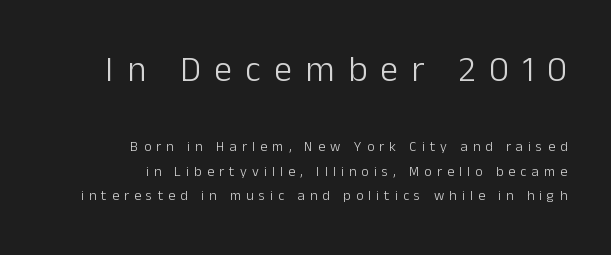
The image shows 36 px light sans-serif type, upright; set right-aligned, line spacing 1.76x, unusually wide letter spacing (+0.37 em), not underlined; the first (top) block is 2.57x larger; low stroke contrast and a medium x-height.
